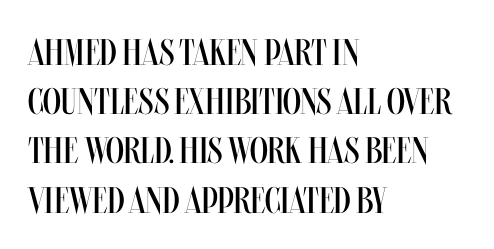
The image shows 37 px regular-weight, condensed type, upright; set left-aligned, normal line spacing (1.33x), normal letter spacing, not underlined; medium stroke contrast and a large x-height.
